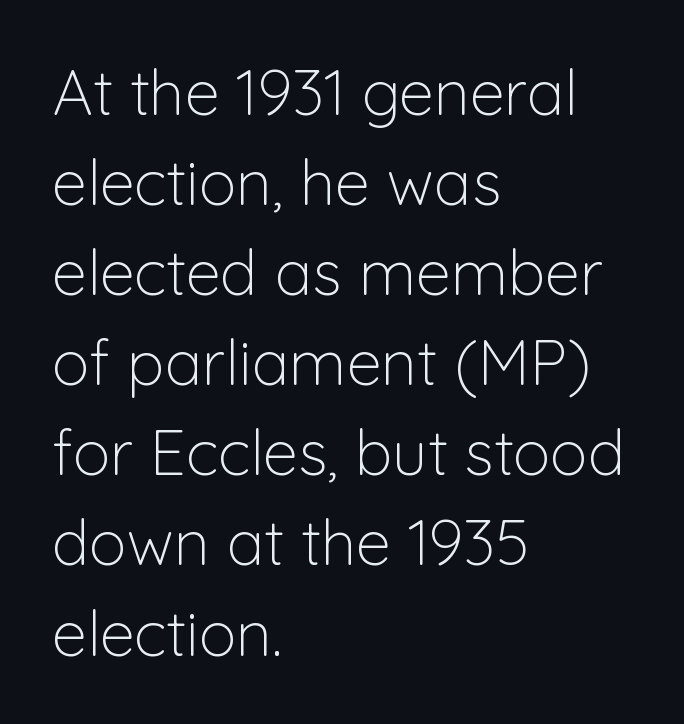
Q: Is the text bold? A: No.
Q: Is the text italic (slanted)? A: No, it is upright.
Q: Is the typeface a serif or a sans-serif typeface? A: Sans-serif.
Q: Is the text underlined? A: No.
Q: How is the paragraph aligned? A: Left-aligned.
Q: Is the spacing between letters normal or unusually wide? A: Normal.
Q: Is the spacing between lines tight, normal or loose? A: Normal.
Q: Width (condensed, normal, or wide)? A: Normal.
Q: Stroke contrast? A: Low.
Q: x-height? A: Medium.
Q: Monospaced? A: No.
